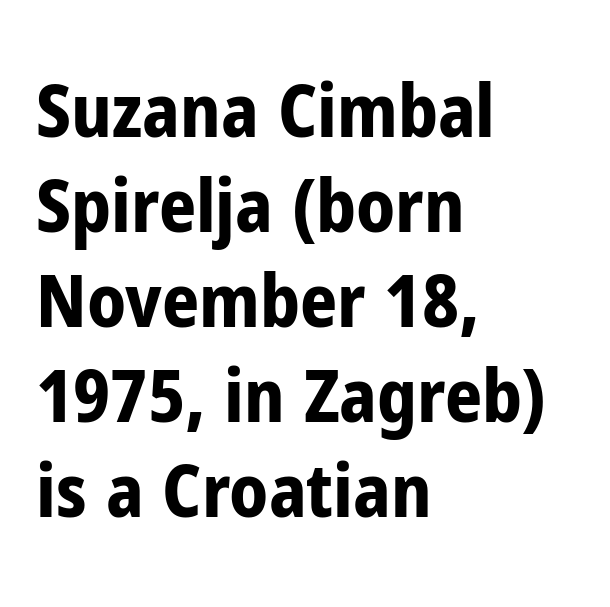
The image shows 73 px bold, condensed sans-serif type, upright; set left-aligned, normal line spacing (1.3x), normal letter spacing, not underlined; low stroke contrast and a medium x-height.
